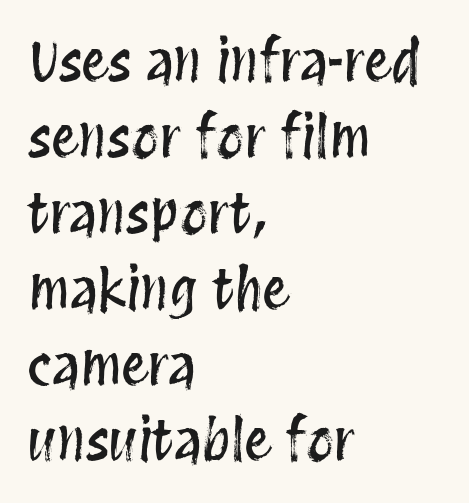
Line beginnings align vertically; line endings do not. These lines are rendered in a variable-pitch font. This sample uses plain, unmodified letter spacing. Summary of vertical rhythm: regular, with standard interline spacing. The glyphs are unaccompanied by any horizontal stroke below them.
